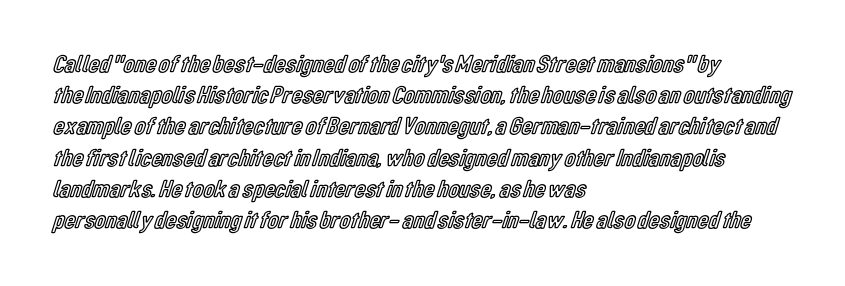
Leading: standard. The setting favours the left margin, as ordinary paragraphs usually do. Nobody touched the tracking dial on this one. Lines of text with bare space underneath.
